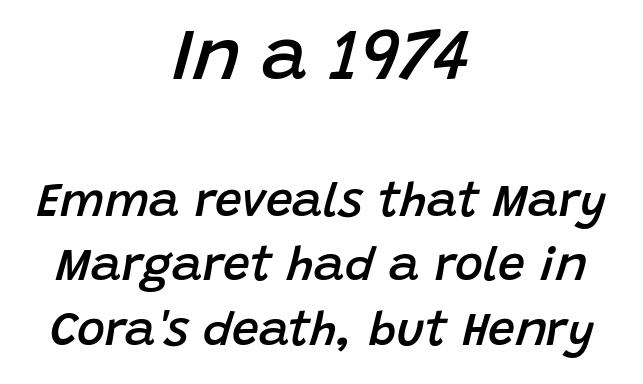
Q: Is the text bold? A: Semi-bold.
Q: Is the text italic (slanted)? A: Yes, it leans right by about 15 degrees.
Q: Is the text underlined? A: No.
Q: How is the paragraph aligned? A: Centered.
Q: Is the spacing between letters normal or unusually wide? A: Normal.
Q: Is the spacing between lines tight, normal or loose? A: Normal.
Q: Which block of text is set in a larger size, the first (top) or the second (bottom)? A: The first (top) one.
Q: Width (condensed, normal, or wide)? A: Normal.
Q: Stroke contrast? A: Low.
Q: x-height? A: Large.
Q: Monospaced? A: No.
